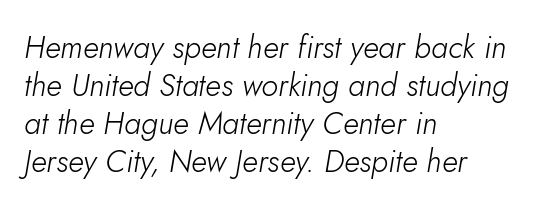
The space beneath each line is pristine and unruled. Casual observation: everything's shoved over to the left. The letters sit at their default tracking, neither squeezed nor spread. Does the lettering tilt? It does — this is italic.
